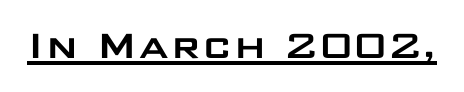
Q: Is the text italic (slanted)? A: No, it is upright.
Q: Is the typeface a serif or a sans-serif typeface? A: Sans-serif.
Q: Is the text underlined? A: Yes.
Q: Is the spacing between letters normal or unusually wide? A: Normal.
Q: Width (condensed, normal, or wide)? A: Wide.
Q: Stroke contrast? A: Low.
Q: x-height? A: Large.
Q: Monospaced? A: No.
